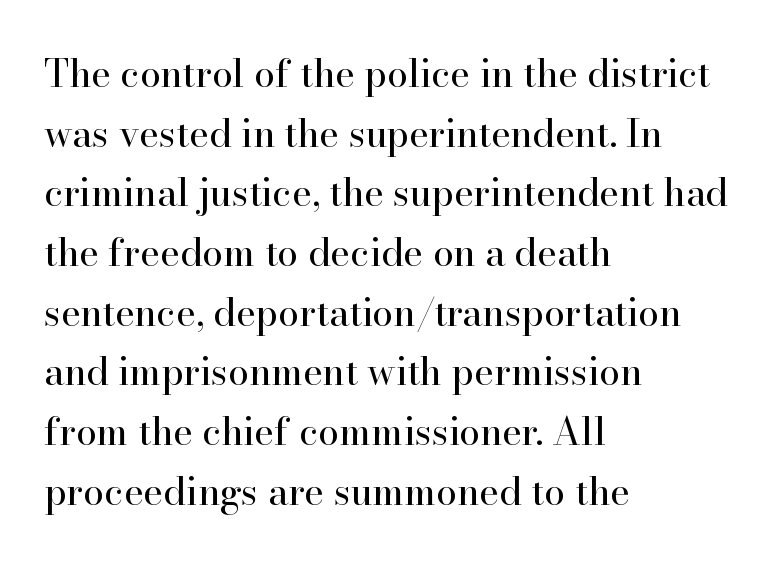
Note the varied advance widths — an 'i' is clearly narrower than an 'm'. Lines of text with bare space underneath. Letter spacing: default. The face used here is seriffed, in the tradition of book romans. A student would call this left alignment; a typographer would say flush left, rag right.
